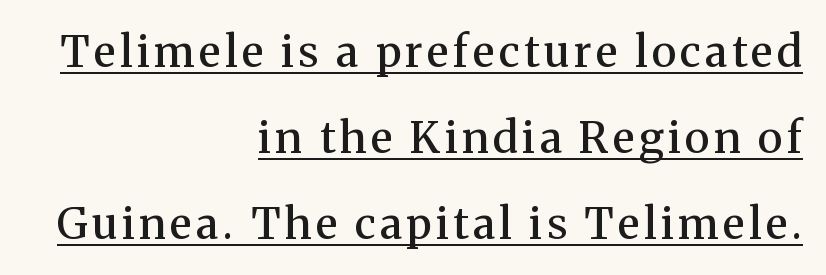
{"serif": "yes", "italic": "no", "bold": "semi", "weight": "semibold", "width": "normal", "stroke_contrast": "medium", "x_height": "medium", "monospaced": "no", "underline": "yes", "align": "right", "line_spacing": "loose", "line_spacing_ratio": 2.0, "glyph_px": 43}
